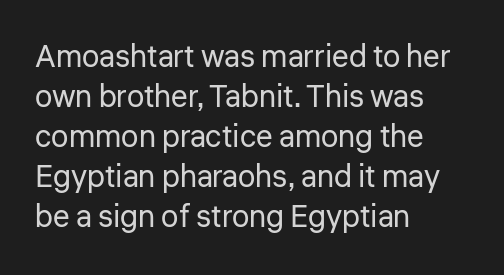
Q: Is the text bold? A: No.
Q: Is the text italic (slanted)? A: No, it is upright.
Q: Is the typeface a serif or a sans-serif typeface? A: Sans-serif.
Q: Is the text underlined? A: No.
Q: How is the paragraph aligned? A: Left-aligned.
Q: Is the spacing between letters normal or unusually wide? A: Normal.
Q: Is the spacing between lines tight, normal or loose? A: Normal.
Q: Width (condensed, normal, or wide)? A: Normal.
Q: Stroke contrast? A: Low.
Q: x-height? A: Medium.
Q: Monospaced? A: No.
